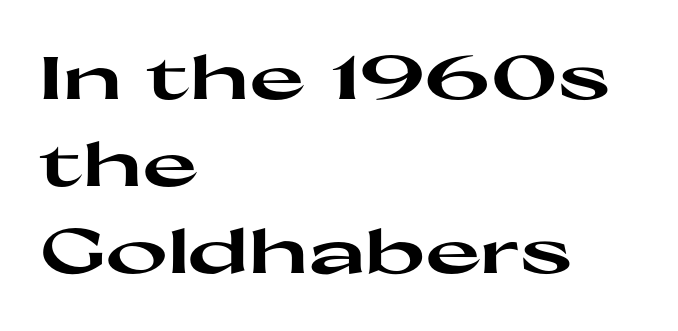
The designer left line spacing at the default. The type is set solid horizontally, with unmodified tracking. Spacing verdict: proportional, widths tailored to each character. It's the straight-up-and-down kind of type. These lines are set flush left with a ragged right edge. The gap between lines stays unmarked.
